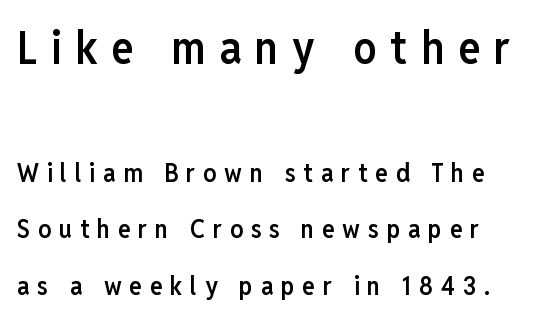
Italic? Not at all — the glyphs are vertical. Leading: increased. The letters advance in unequal steps, a hallmark of proportional type. Only glyphs here, with clear space below each row. Stems and bowls a touch heavier than normal — semibold.
